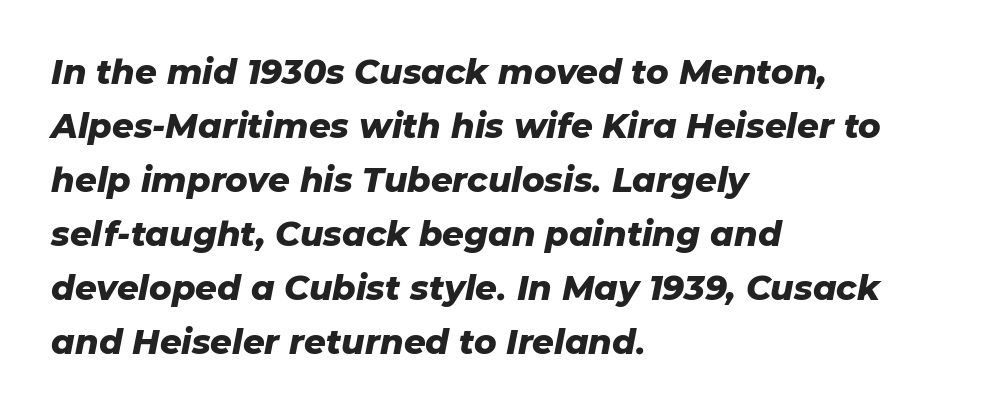
Q: Is the text bold? A: Yes.
Q: Is the text italic (slanted)? A: Yes, it leans right by about 11 degrees.
Q: Is the text underlined? A: No.
Q: How is the paragraph aligned? A: Left-aligned.
Q: Is the spacing between letters normal or unusually wide? A: Normal.
Q: Is the spacing between lines tight, normal or loose? A: Normal.
Q: Width (condensed, normal, or wide)? A: Normal.
Q: Stroke contrast? A: Low.
Q: x-height? A: Medium.
Q: Monospaced? A: No.
